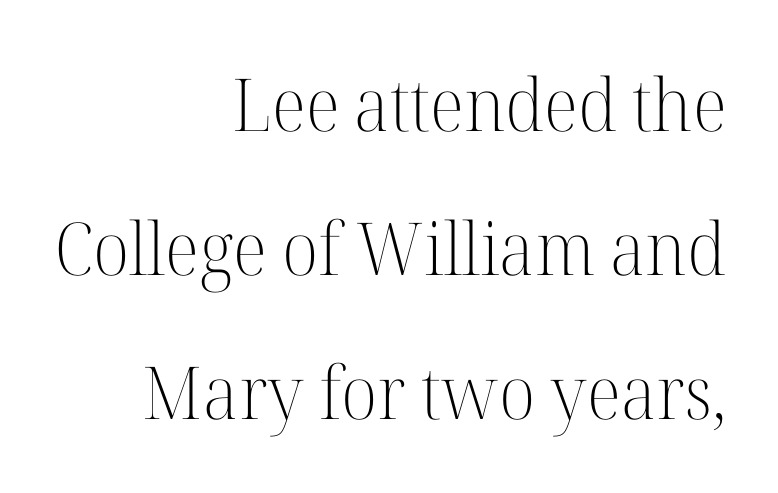
Note the varied advance widths — an 'i' is clearly narrower than an 'm'. Is the letter spacing exaggerated? No — it looks like the ordinary default. These glyphs show unthickened strokes, regular width or finer. These lines stack with their right ends in a neat column. The strip under each line holds only bare page.
